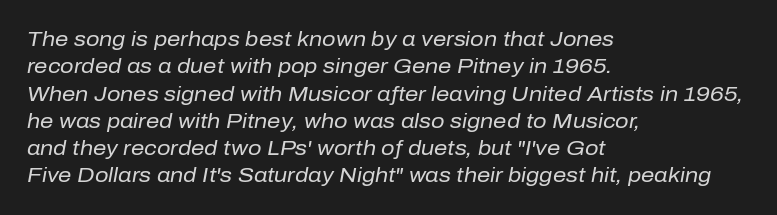
The image shows 21 px text type, italic (leaning right); set left-aligned, normal line spacing (1.3x), normal letter spacing, not underlined.
